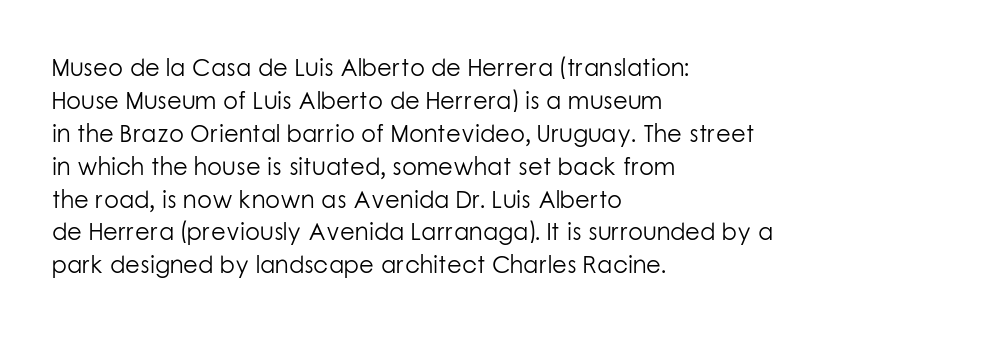
The image shows 24 px text type, upright; set left-aligned, normal line spacing (1.37x), normal letter spacing, not underlined.
